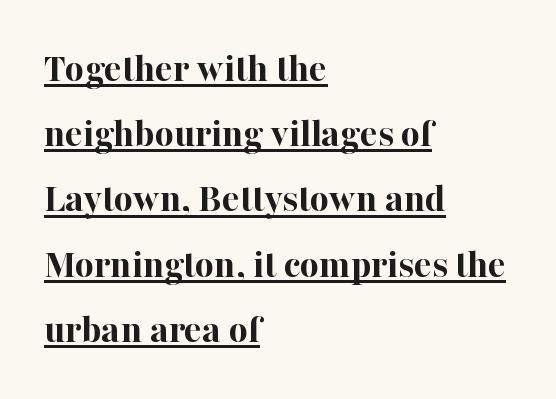
{"serif": "yes", "italic": "no", "bold": "yes", "weight": "bold", "width": "normal", "stroke_contrast": "high", "x_height": "medium", "monospaced": "no", "underline": "yes", "align": "left", "line_spacing": "normal", "line_spacing_ratio": 1.59, "letter_spacing": "normal", "letter_spacing_em": 0.0, "glyph_px": 41}
